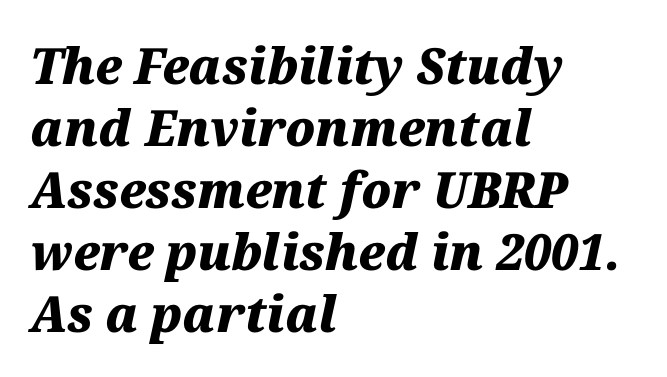
{"italic": "yes", "lean": "right", "slant_degrees": 12, "bold": "yes", "weight": "heavy", "width": "normal", "stroke_contrast": "medium", "x_height": "medium", "monospaced": "no", "underline": "no", "align": "left", "line_spacing_ratio": 1.24, "letter_spacing": "normal", "letter_spacing_em": 0.0, "glyph_px": 50}
